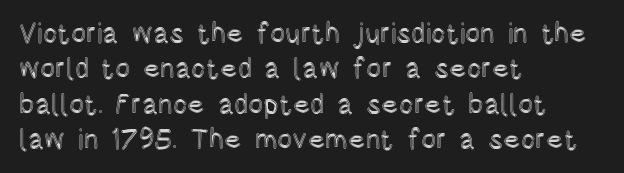
The image shows 28 px condensed type, upright; set left-aligned, normal line spacing (1.26x), normal letter spacing, not underlined; a large x-height.
